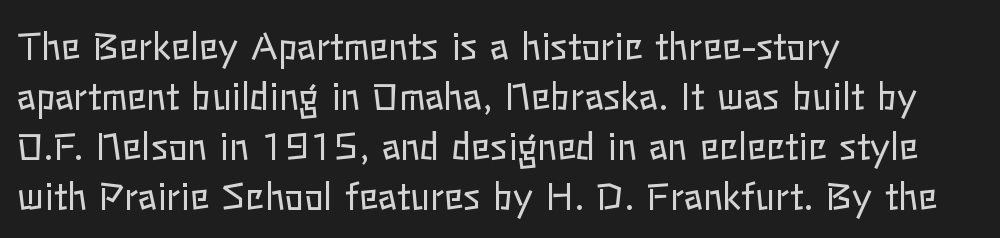
Q: Is the text bold? A: No.
Q: Is the text italic (slanted)? A: No, it is upright.
Q: Is the text underlined? A: No.
Q: How is the paragraph aligned? A: Left-aligned.
Q: Is the spacing between letters normal or unusually wide? A: Normal.
Q: Is the spacing between lines tight, normal or loose? A: Normal.
Q: Width (condensed, normal, or wide)? A: Normal.
Q: Stroke contrast? A: Low.
Q: x-height? A: Medium.
Q: Monospaced? A: No.
